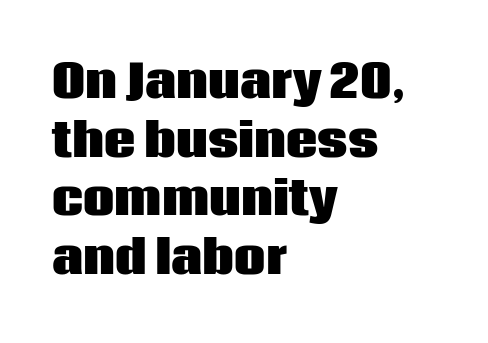
The image shows 44 px heavy sans-serif type, upright; set left-aligned, normal line spacing (1.33x), normal letter spacing, not underlined; low stroke contrast and a large x-height.
